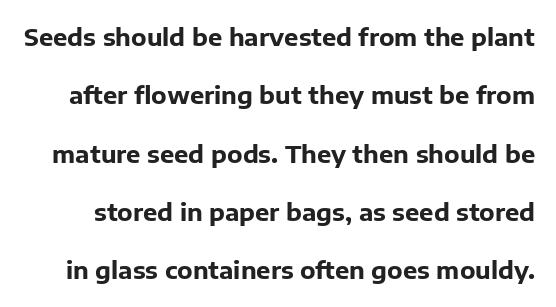
The image shows 24 px bold type, upright; set loose line spacing (2.43x), normal letter spacing, not underlined.
